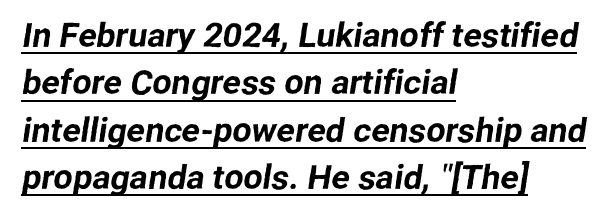
The image shows 34 px sans-serif type; set left-aligned, normal line spacing (1.39x), normal letter spacing, underlined; low stroke contrast and a medium x-height.
